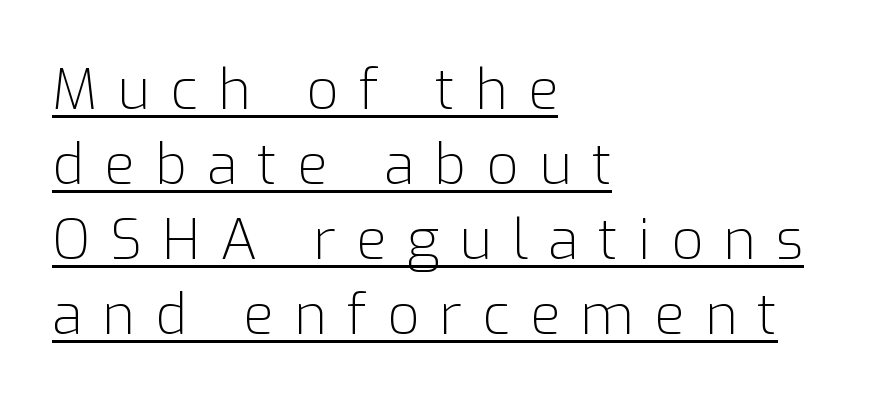
Emphasis is given by a line drawn under the lettering. The typeface has the unassuming heft of standard copy or less. Unlike a traditional serif, this face leaves its strokes unadorned. Honestly, the letter spacing is so wide it's the main thing you notice.
